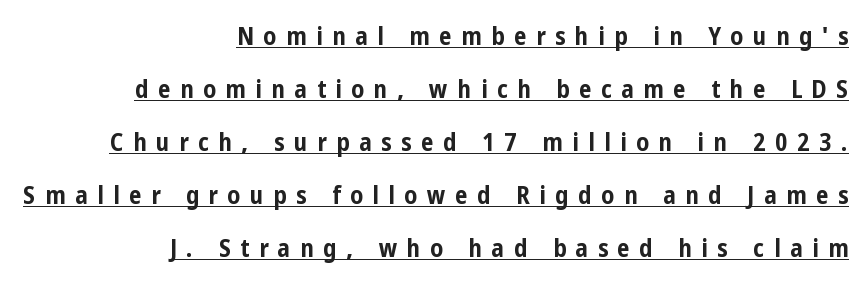
The image shows 25 px bold type, upright; set right-aligned, loose line spacing (2.12x), unusually wide letter spacing (+0.38 em), underlined.
